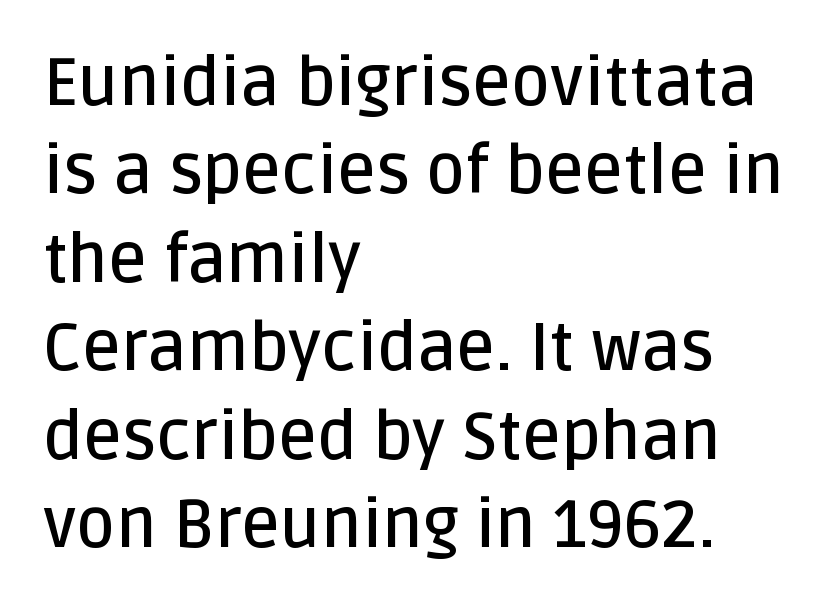
{"serif": "no", "italic": "no", "bold": "semi", "weight": "semibold", "width": "normal", "stroke_contrast": "low", "x_height": "large", "monospaced": "no", "underline": "no", "align": "left", "line_spacing": "normal", "line_spacing_ratio": 1.32, "letter_spacing": "normal", "letter_spacing_em": 0.0, "glyph_px": 67}
